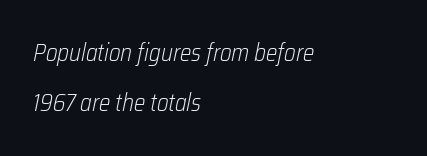
{"italic": "yes", "lean": "right", "slant_degrees": 12, "bold": "no", "underline": "no", "align": "left", "line_spacing": "loose", "line_spacing_ratio": 2.1, "letter_spacing": "normal", "letter_spacing_em": 0.0, "glyph_px": 24}
